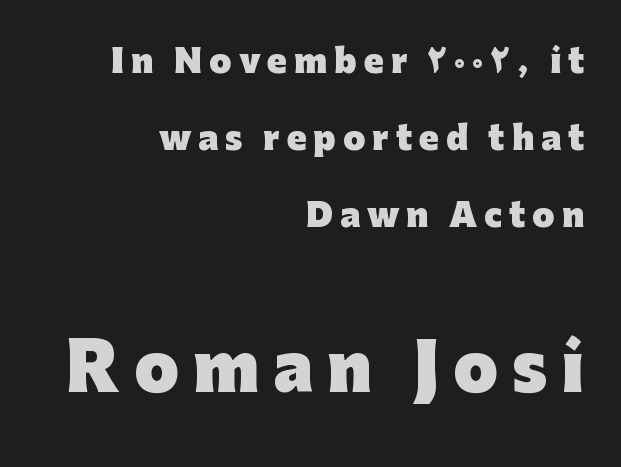
Q: Is the text bold? A: Yes.
Q: Is the text italic (slanted)? A: No, it is upright.
Q: Is the typeface a serif or a sans-serif typeface? A: Sans-serif.
Q: Is the text underlined? A: No.
Q: How is the paragraph aligned? A: Right-aligned.
Q: Is the spacing between letters normal or unusually wide? A: Unusually wide.
Q: Is the spacing between lines tight, normal or loose? A: Loose.
Q: Which block of text is set in a larger size, the first (top) or the second (bottom)? A: The second (bottom) one.
Q: Width (condensed, normal, or wide)? A: Normal.
Q: Stroke contrast? A: Low.
Q: x-height? A: Medium.
Q: Monospaced? A: No.
